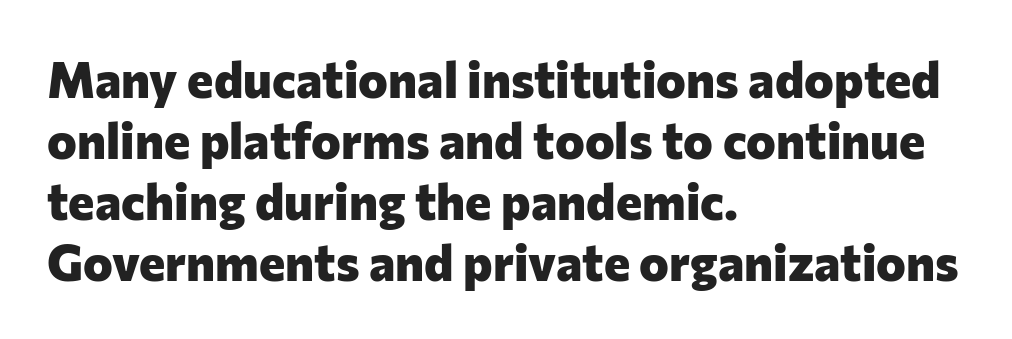
Q: Is the text bold? A: Yes.
Q: Is the text italic (slanted)? A: No, it is upright.
Q: Is the typeface a serif or a sans-serif typeface? A: Sans-serif.
Q: Is the text underlined? A: No.
Q: How is the paragraph aligned? A: Left-aligned.
Q: Is the spacing between letters normal or unusually wide? A: Normal.
Q: Width (condensed, normal, or wide)? A: Normal.
Q: Stroke contrast? A: Low.
Q: x-height? A: Medium.
Q: Monospaced? A: No.
